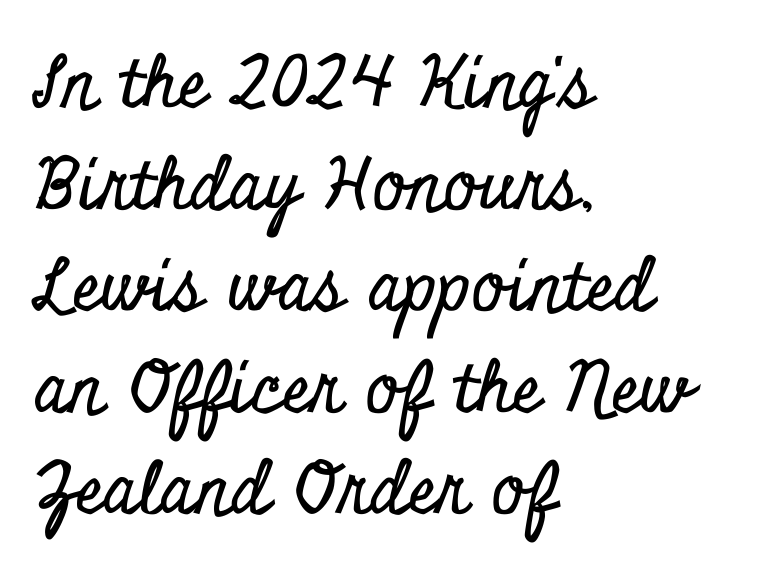
Looks like regular typesetting: each glyph gets only the width it needs. This is serif lettering, the kind often seen in printed books. The gaps between neighbouring characters are ordinary and unremarkable. Clear beneath every line of the passage. Caption: multi-line text, flush left, ragged right.
